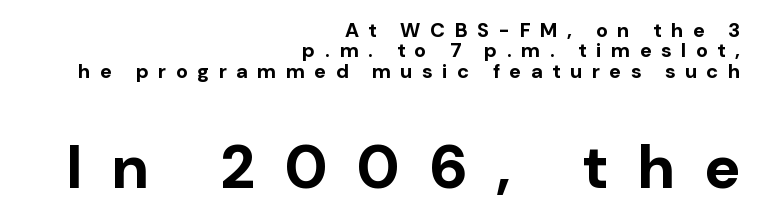
Q: Is the text bold? A: Yes.
Q: Is the text italic (slanted)? A: No, it is upright.
Q: Is the typeface a serif or a sans-serif typeface? A: Sans-serif.
Q: Is the text underlined? A: No.
Q: How is the paragraph aligned? A: Right-aligned.
Q: Is the spacing between letters normal or unusually wide? A: Unusually wide.
Q: Is the spacing between lines tight, normal or loose? A: Tight.
Q: Which block of text is set in a larger size, the first (top) or the second (bottom)? A: The second (bottom) one.
Q: Width (condensed, normal, or wide)? A: Normal.
Q: Stroke contrast? A: Low.
Q: x-height? A: Medium.
Q: Monospaced? A: No.
